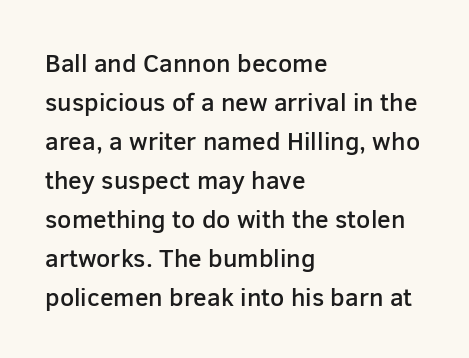
Nope, not italic — everything's standing straight. Semibold letterforms, between regular and bold. A typesetter would call this leading conventional body-copy spacing. Any mark beneath the type? The region is blank. The rendering anchors every line to the left-hand side. Letter spacing: default.
